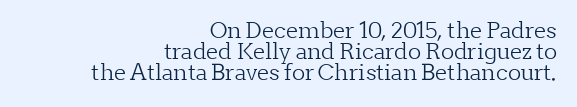
The image shows 22 px text type, upright; set right-aligned, tight line spacing (0.96x), normal letter spacing, not underlined.
